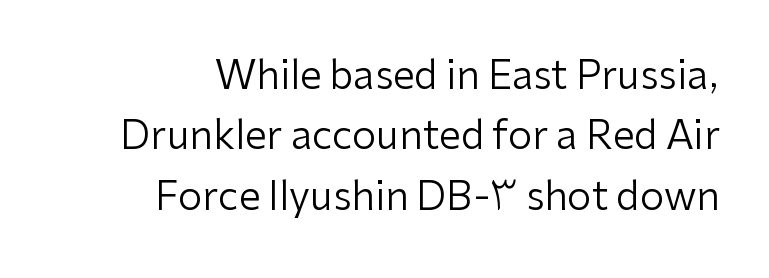
Think of a printed novel: that variable character pitch is what you see here. The baseline area is clear. The glyphs in this specimen are sans serif. Counters stay open thanks to moderate or lighter strokes.
